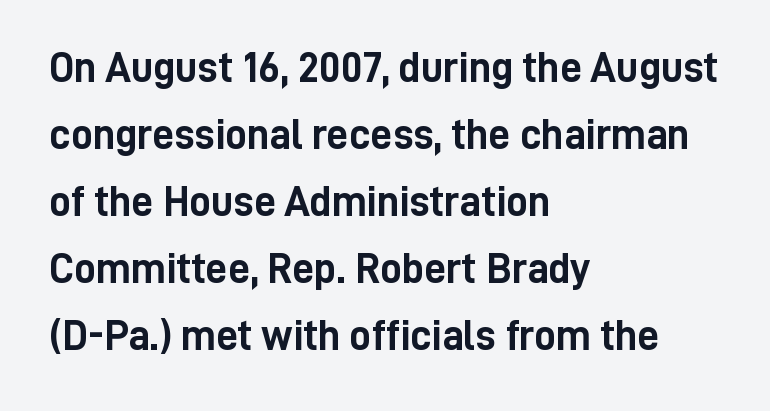
One-word summary of the alignment: left. Honestly, the letter spacing is just normal — you wouldn't notice it. It's the straight-up-and-down kind of type. The sample has been set heavy, in full bold.
